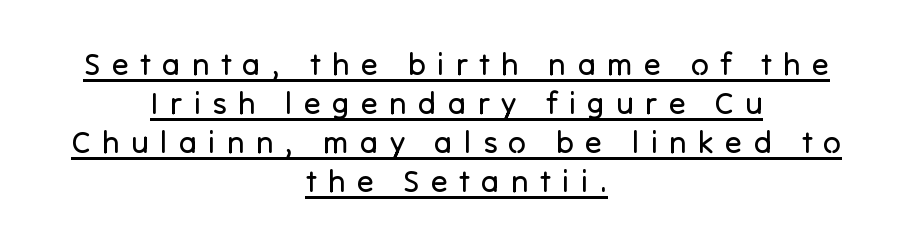
The image shows 31 px regular-weight sans-serif type, upright; set centered, normal line spacing (1.26x), unusually wide letter spacing (+0.37 em), underlined; low stroke contrast and a medium x-height.
